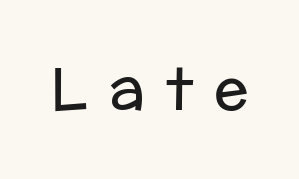
What stands out about the letter spacing? Its width — letters are far apart. This rendering features lettering with no underline. Observe the absence of serifs on each vertical stroke in this sample. This is the regular roman posture of the typeface. The letters look calm and open, with moderate or lighter stems. This sample has the flowing, uneven cadence of proportional lettering.
